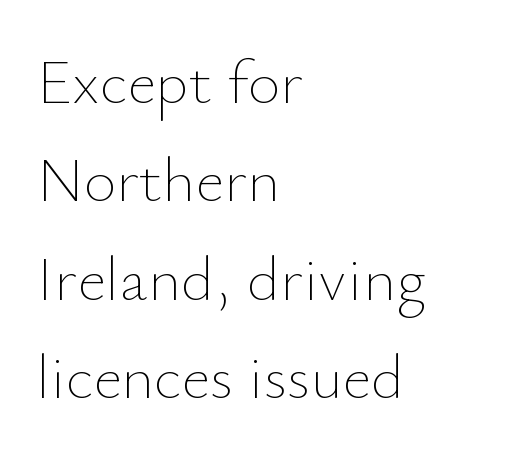
You can tell it's not italic because the verticals are truly vertical. The tracking reads as untouched default to a designer's eye. Anything drawn beneath the words? Only blank space. A typesetter would call this leading conventional body-copy spacing. In CSS terms this would be text-align: left.
